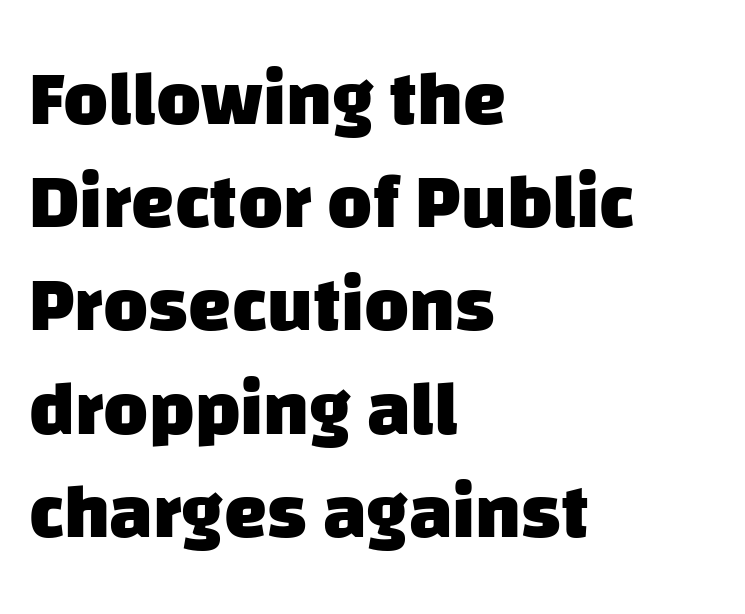
No extra tracking has been applied to these lines. All the whitespace from short lines collects on the right. Looks like regular typesetting: each glyph gets only the width it needs. Rule under the text: the space is simply empty. The typeface chosen for these lines omits serifs.
